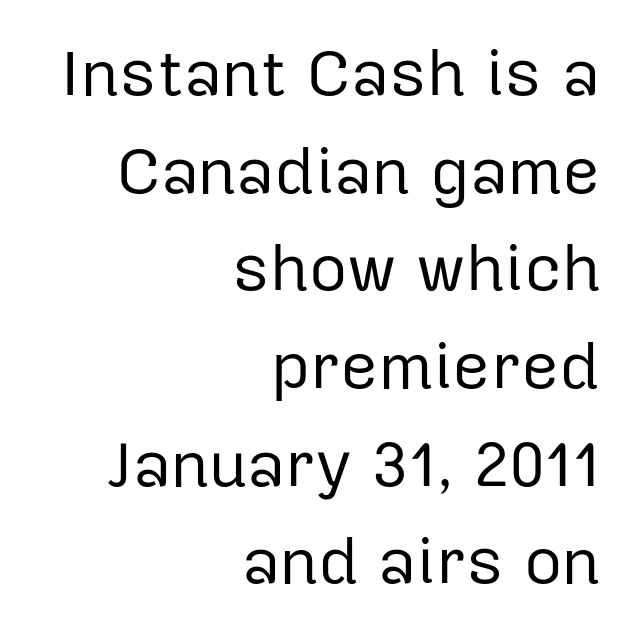
Each line ends at the same right margin while the left side varies. Style check: upright. On a weight scale, this lands at 450 or below. Vertically, the passage feels balanced, rows spaced as you'd expect. The text was rendered using a sans face with plain stroke endings. Any mark beneath the type? The region is blank.
